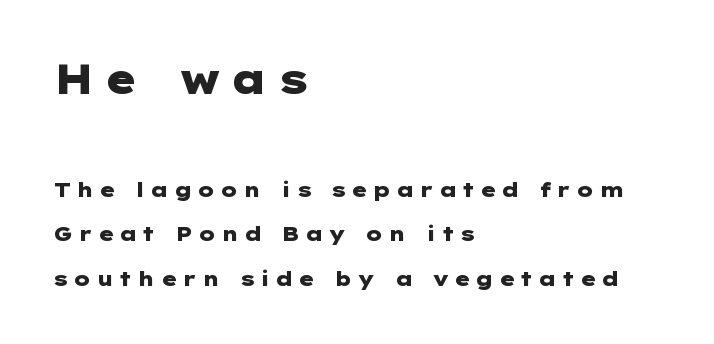
Q: Is the text bold? A: Yes.
Q: Is the text italic (slanted)? A: No, it is upright.
Q: Is the typeface a serif or a sans-serif typeface? A: Sans-serif.
Q: Is the text underlined? A: No.
Q: How is the paragraph aligned? A: Left-aligned.
Q: Is the spacing between letters normal or unusually wide? A: Unusually wide.
Q: Is the spacing between lines tight, normal or loose? A: Loose.
Q: Which block of text is set in a larger size, the first (top) or the second (bottom)? A: The first (top) one.
Q: Width (condensed, normal, or wide)? A: Wide.
Q: Stroke contrast? A: Low.
Q: x-height? A: Medium.
